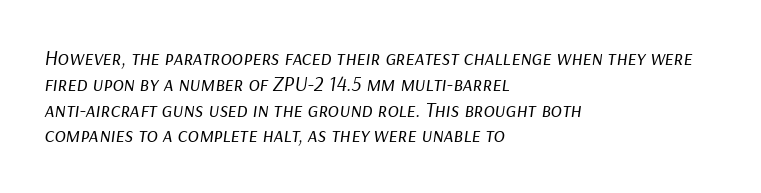
This rendering leaves character spacing at its baseline value. Which margin do the lines hug? The left one — the right edge is uneven. Lines of text with bare space underneath. Is this a heavy cut? Hardly; it is regular or lighter.
